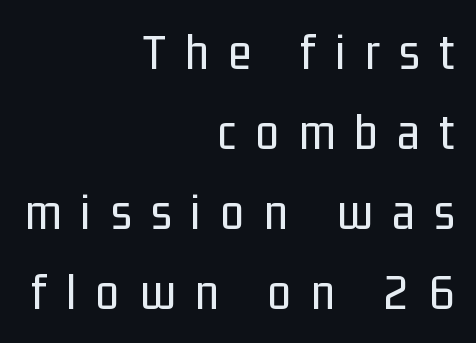
{"serif": "no", "italic": "no", "bold": "no", "weight": "regular", "width": "condensed", "stroke_contrast": "low", "x_height": "medium", "monospaced": "no", "underline": "no", "align": "right", "line_spacing": "normal", "line_spacing_ratio": 1.51, "letter_spacing": "wide", "letter_spacing_em": 0.37, "glyph_px": 53}
